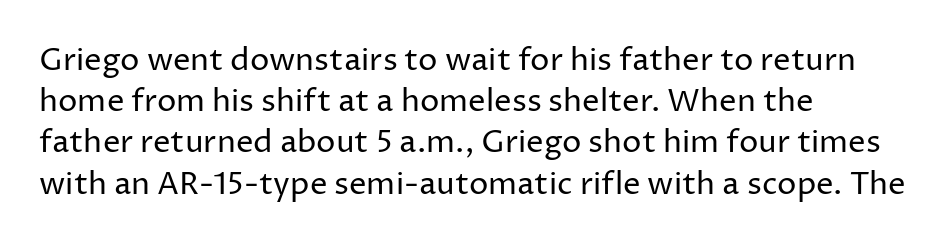
{"serif": "no", "italic": "no", "bold": "no", "weight": "regular", "width": "normal", "stroke_contrast": "low", "x_height": "medium", "monospaced": "no", "underline": "no", "align": "left", "line_spacing": "normal", "line_spacing_ratio": 1.33, "letter_spacing": "normal", "letter_spacing_em": 0.0, "glyph_px": 31}
